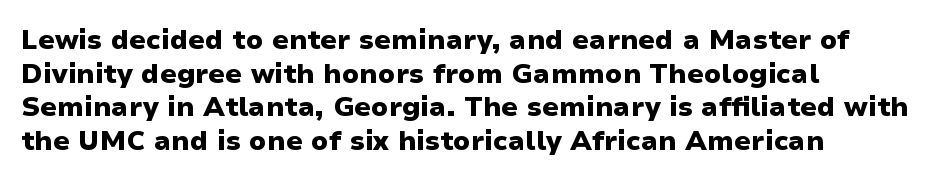
{"italic": "no", "bold": "yes", "underline": "no", "align": "left", "line_spacing": "normal", "line_spacing_ratio": 1.25, "letter_spacing": "normal", "letter_spacing_em": 0.0, "glyph_px": 27}
